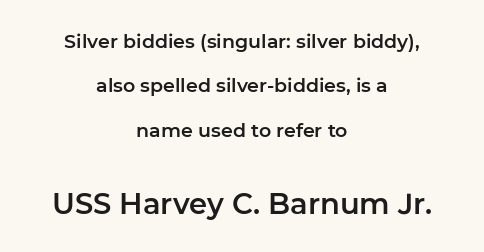
{"serif": "no", "italic": "no", "width": "normal", "stroke_contrast": "low", "x_height": "medium", "monospaced": "no", "underline": "no", "align": "center", "line_spacing": "loose", "line_spacing_ratio": 2.33, "letter_spacing": "normal", "letter_spacing_em": 0.0, "larger_block": "second", "size_ratio": 1.53, "glyph_px": 29}
